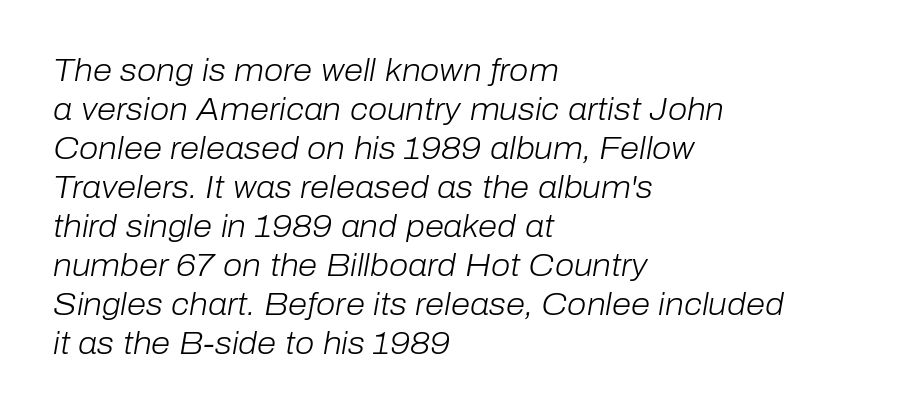
The image shows 31 px light type, italic (leaning right); set left-aligned, normal line spacing (1.26x), normal letter spacing, not underlined; low stroke contrast and a medium x-height.
